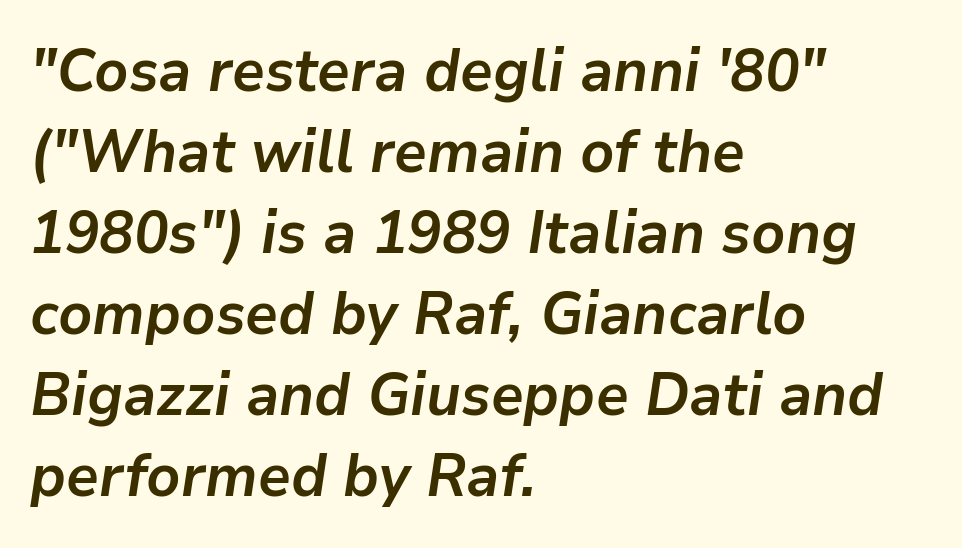
Q: Is the text bold? A: Yes.
Q: Is the text italic (slanted)? A: Yes, it leans right by about 9 degrees.
Q: Is the text underlined? A: No.
Q: How is the paragraph aligned? A: Left-aligned.
Q: Is the spacing between letters normal or unusually wide? A: Normal.
Q: Is the spacing between lines tight, normal or loose? A: Normal.
Q: Width (condensed, normal, or wide)? A: Normal.
Q: Stroke contrast? A: Low.
Q: x-height? A: Medium.
Q: Monospaced? A: No.
